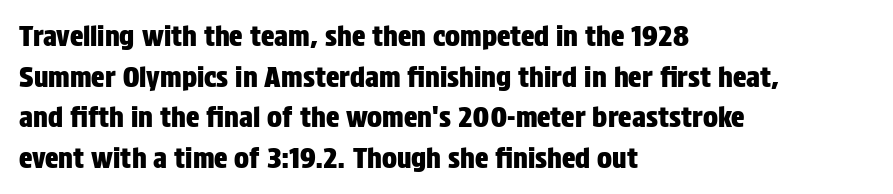
In terms of letterform style, serifs are entirely absent. Here the designer chose a conventional face with non-uniform glyph widths. Between one letter and the next there's only the usual sliver of space. Unmarked baselines from the first word to the last. The passage shown stacks its lines at a standard gap.
